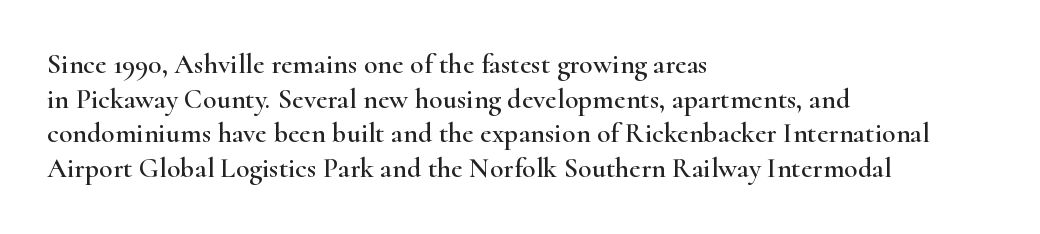
{"serif": "yes", "italic": "no", "width": "wide", "stroke_contrast": "high", "x_height": "small", "monospaced": "no", "underline": "no", "align": "left", "line_spacing_ratio": 1.24, "letter_spacing": "normal", "letter_spacing_em": 0.0, "glyph_px": 28}
